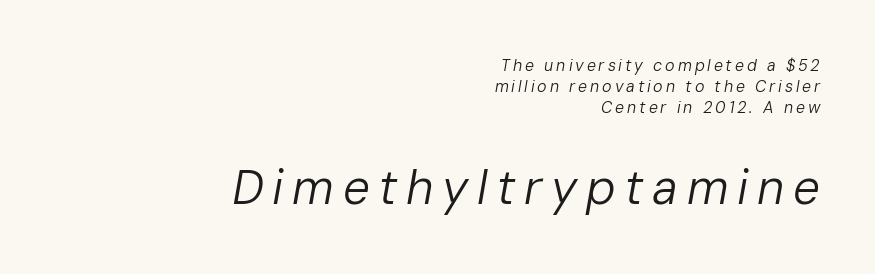
The image shows 48 px regular-weight type, italic (leaning right); set right-aligned, normal line spacing (1.3x), not underlined; the second (bottom) block is 3.0x larger; low stroke contrast and a medium x-height.
